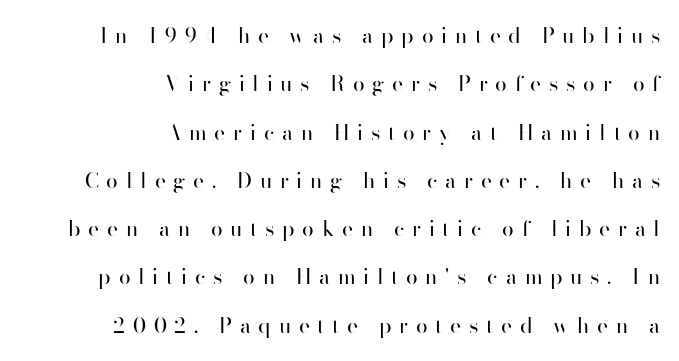
{"italic": "no", "bold": "no", "underline": "no", "align": "right", "line_spacing": "loose", "line_spacing_ratio": 2.3, "letter_spacing": "wide", "letter_spacing_em": 0.37, "glyph_px": 21}
